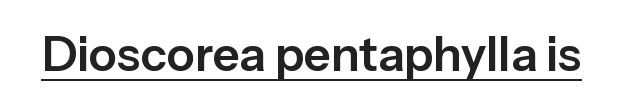
{"serif": "no", "italic": "no", "width": "normal", "stroke_contrast": "low", "x_height": "medium", "monospaced": "no", "underline": "yes", "letter_spacing": "normal", "letter_spacing_em": 0.0, "glyph_px": 47}
